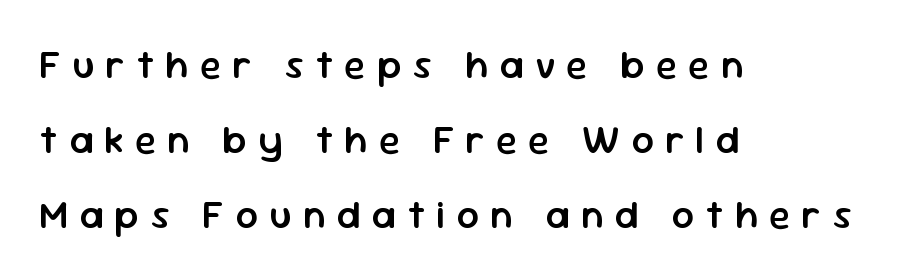
The gap between lines stays unmarked. Students, note that the glyphs here are deliberately spaced far apart. Note the varied advance widths — an 'i' is clearly narrower than an 'm'. Does the lettering tilt? It doesn't — this is upright. The typeface chosen for these lines omits serifs. Casual observation: everything's shoved over to the left.
